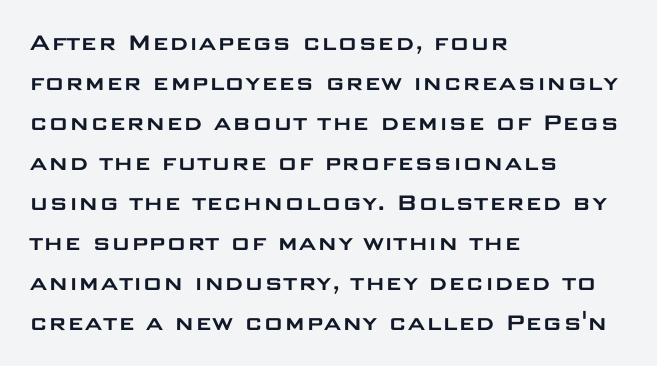
Regular leading. The zone under the glyphs is completely vacant. Italic? Not at all — the glyphs are vertical. A typesetter would call this zero additional tracking. Leftover space on each line is placed entirely after the last word.
